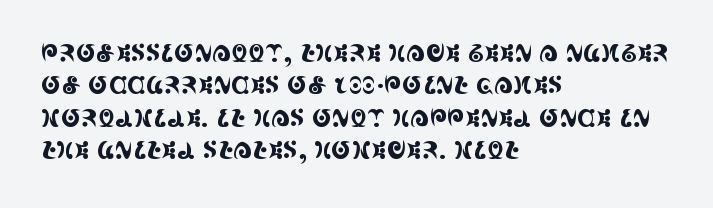
Q: Is the text italic (slanted)? A: No, it is upright.
Q: Is the text underlined? A: No.
Q: How is the paragraph aligned? A: Left-aligned.
Q: Is the spacing between letters normal or unusually wide? A: Normal.
Q: Is the spacing between lines tight, normal or loose? A: Normal.
